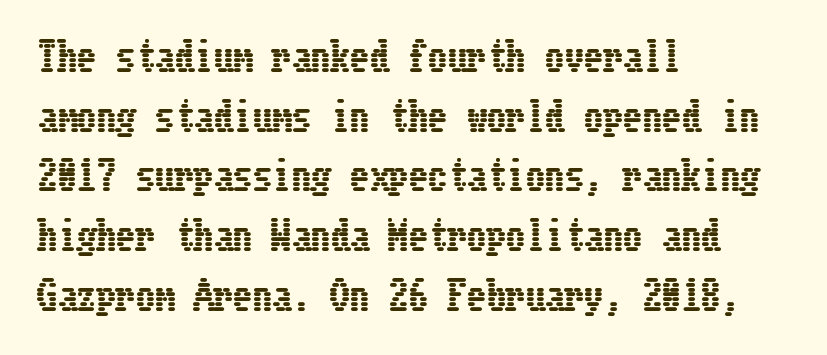
The image shows 39 px condensed type, upright; set left-aligned, normal line spacing (1.53x), normal letter spacing, not underlined; low stroke contrast and a medium x-height.
